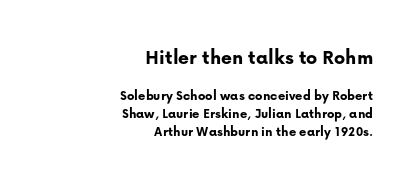
This sample keeps an unexceptional amount of space between lines. No extra tracking has been applied to these lines. Thick stems and heavy bowls — unmistakably bold. Alignment: flush right.
